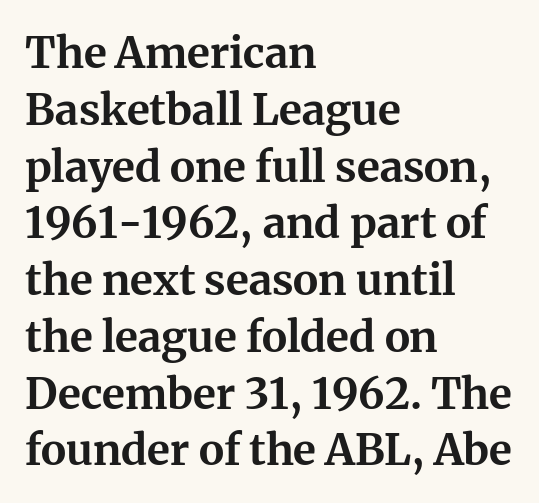
Note the varied advance widths — an 'i' is clearly narrower than an 'm'. Unlike italic type, these characters show no tilt at all. The face used here is seriffed, in the tradition of book romans. The foot of each line stays bare and open.
